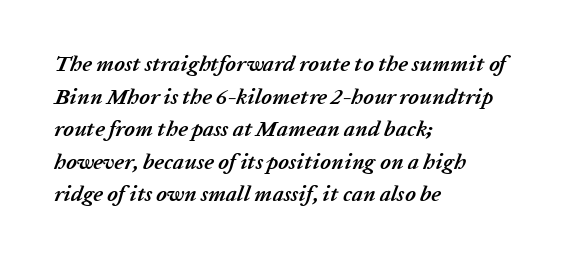
Q: Is the text bold? A: Yes.
Q: Is the text italic (slanted)? A: Yes, it leans right by about 20 degrees.
Q: Is the text underlined? A: No.
Q: How is the paragraph aligned? A: Left-aligned.
Q: Is the spacing between letters normal or unusually wide? A: Normal.
Q: Is the spacing between lines tight, normal or loose? A: Normal.
